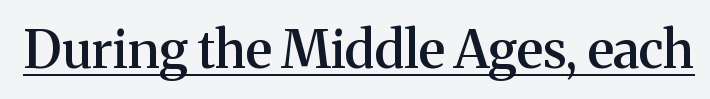
What decoration does the sample have? An underline. The font's upright variant was chosen for this text. Students, this is semibold: more ink than regular, less than bold. You can tell from the footed stems that serif type was used. Do the characters align in a grid? No, the font is proportional. What stands out about the letter spacing? Nothing — it is the standard amount.
